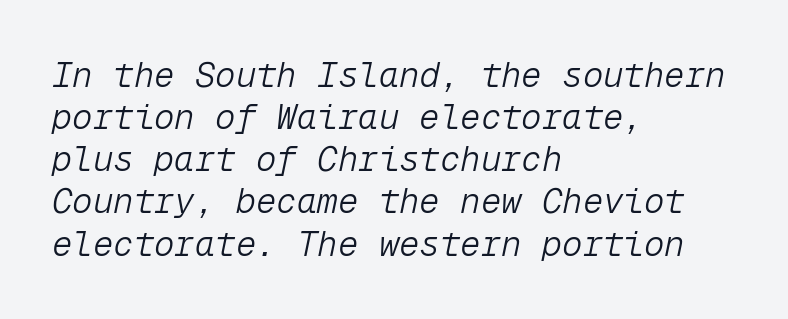
Q: Is the text bold? A: No.
Q: Is the text italic (slanted)? A: Yes, it leans right by about 12 degrees.
Q: Is the text underlined? A: No.
Q: How is the paragraph aligned? A: Left-aligned.
Q: Is the spacing between letters normal or unusually wide? A: Normal.
Q: Width (condensed, normal, or wide)? A: Normal.
Q: Stroke contrast? A: Low.
Q: x-height? A: Medium.
Q: Monospaced? A: Yes.
